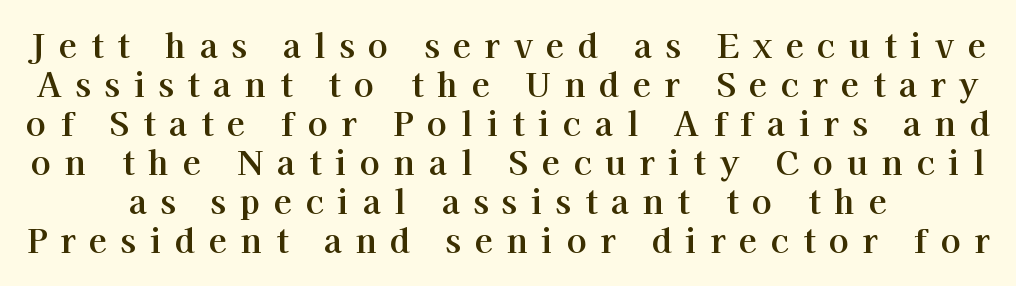
{"serif": "yes", "italic": "no", "width": "normal", "stroke_contrast": "high", "x_height": "medium", "monospaced": "no", "underline": "no", "line_spacing_ratio": 1.18, "letter_spacing": "wide", "letter_spacing_em": 0.42, "glyph_px": 33}
